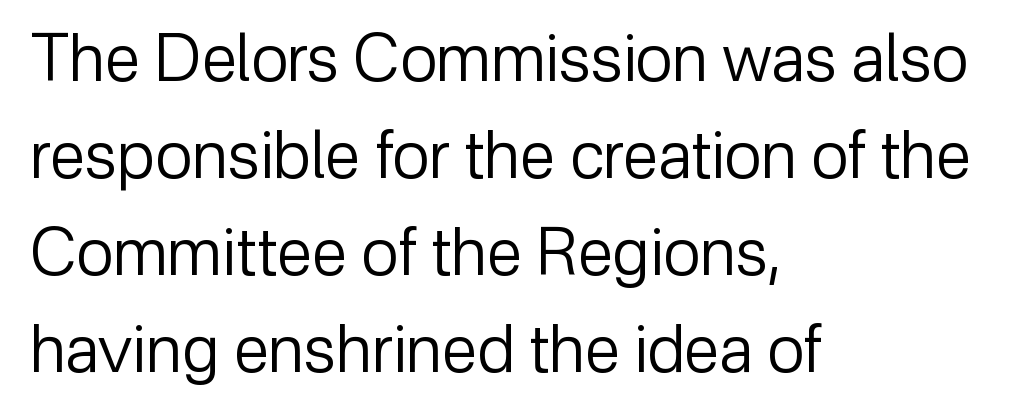
Q: Is the text bold? A: No.
Q: Is the text italic (slanted)? A: No, it is upright.
Q: Is the typeface a serif or a sans-serif typeface? A: Sans-serif.
Q: Is the text underlined? A: No.
Q: How is the paragraph aligned? A: Left-aligned.
Q: Is the spacing between letters normal or unusually wide? A: Normal.
Q: Is the spacing between lines tight, normal or loose? A: Normal.
Q: Width (condensed, normal, or wide)? A: Normal.
Q: Stroke contrast? A: Low.
Q: x-height? A: Medium.
Q: Monospaced? A: No.
